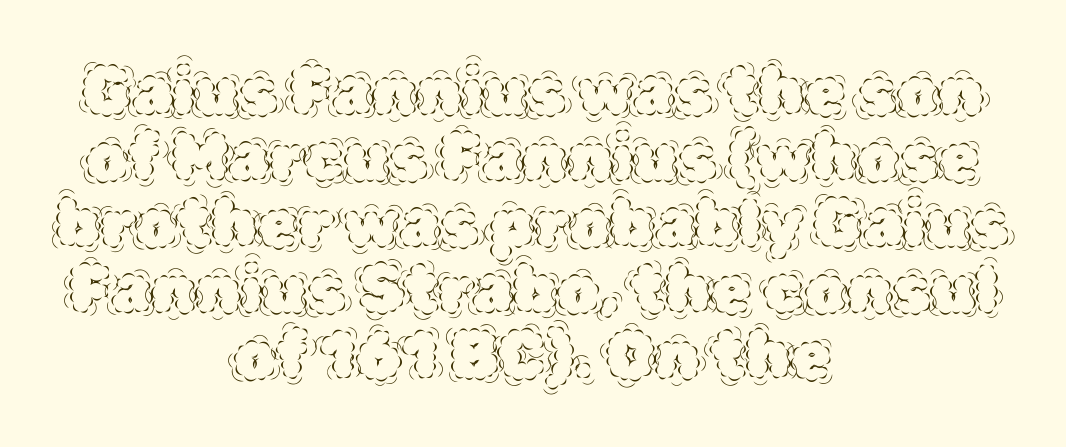
The gap between lines stays unmarked. The font sits on the lighter half of the weight spectrum, regular included. Each new line begins almost immediately beneath the previous one. Do the letters lean? They stand straight.
